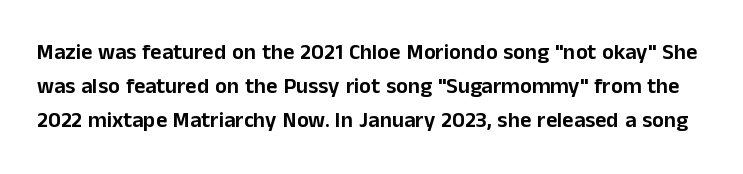
Q: Is the text italic (slanted)? A: No, it is upright.
Q: Is the text underlined? A: No.
Q: Is the spacing between letters normal or unusually wide? A: Normal.
Q: Is the spacing between lines tight, normal or loose? A: Normal.
